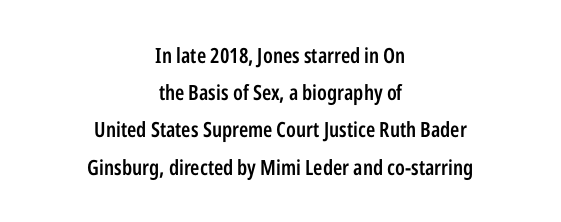
Caption: semibold face, moderately heavy strokes. Designer's note — italics off, roman on. Caption: standard tracking, unaltered. Plain, unruled lines of type.
